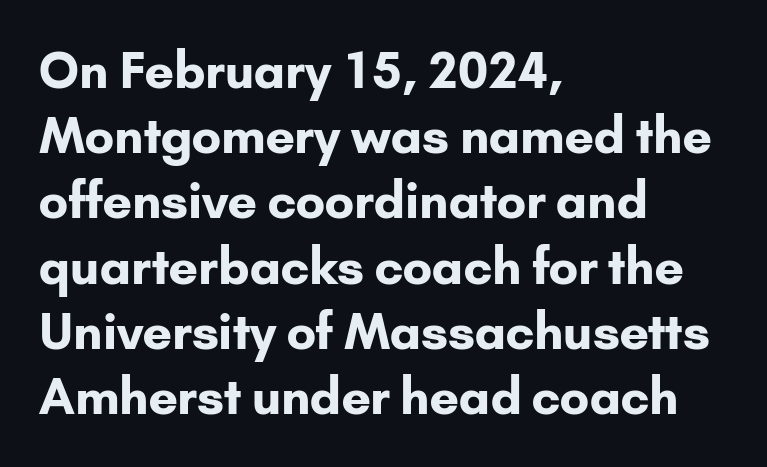
{"serif": "no", "italic": "no", "bold": "yes", "weight": "bold", "width": "normal", "stroke_contrast": "low", "x_height": "small", "monospaced": "no", "underline": "no", "align": "left", "line_spacing": "normal", "line_spacing_ratio": 1.33, "letter_spacing": "normal", "letter_spacing_em": 0.0, "glyph_px": 49}
